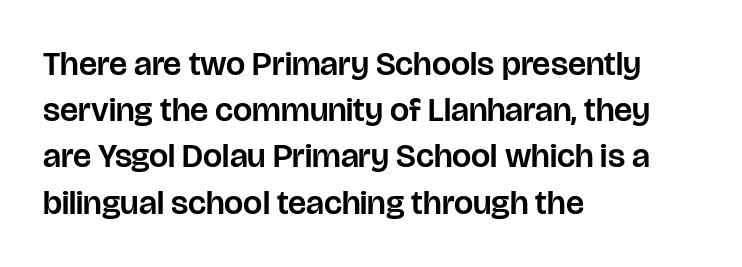
Nothing sits at the stroke ends, so this counts as sans-serif. The compositor pushed each line to the left boundary. Characters remain perfectly vertical along every line. This rendering features lettering with no underline. The letters advance in unequal steps, a hallmark of proportional type.
